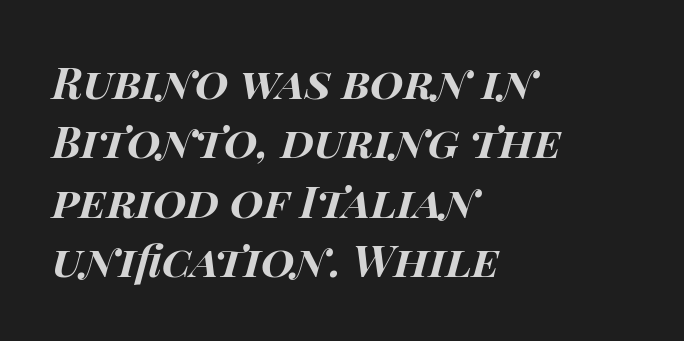
Q: Is the text bold? A: Yes.
Q: Is the text italic (slanted)? A: Yes, it leans right by about 14 degrees.
Q: Is the text underlined? A: No.
Q: How is the paragraph aligned? A: Left-aligned.
Q: Is the spacing between letters normal or unusually wide? A: Normal.
Q: Is the spacing between lines tight, normal or loose? A: Normal.
Q: Width (condensed, normal, or wide)? A: Wide.
Q: Stroke contrast? A: High.
Q: x-height? A: Large.
Q: Monospaced? A: No.
